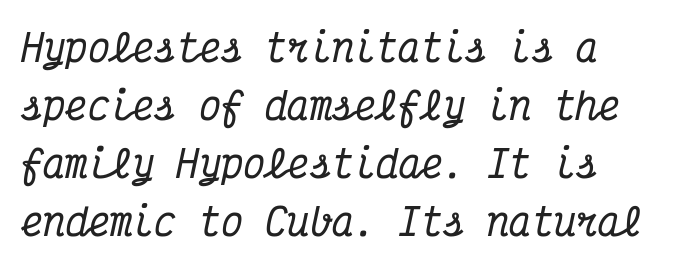
The image shows 37 px condensed serif type, italic (leaning right), monospaced; set normal line spacing (1.57x), normal letter spacing, not underlined; medium stroke contrast and a medium x-height.
